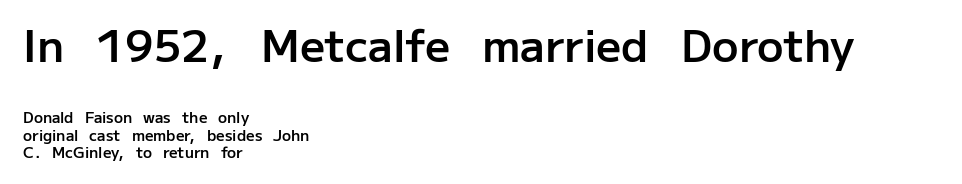
Q: Is the text bold? A: Semi-bold.
Q: Is the text italic (slanted)? A: No, it is upright.
Q: Is the typeface a serif or a sans-serif typeface? A: Sans-serif.
Q: Is the text underlined? A: No.
Q: How is the paragraph aligned? A: Left-aligned.
Q: Is the spacing between letters normal or unusually wide? A: Normal.
Q: Which block of text is set in a larger size, the first (top) or the second (bottom)? A: The first (top) one.
Q: Width (condensed, normal, or wide)? A: Normal.
Q: Stroke contrast? A: Low.
Q: x-height? A: Medium.
Q: Monospaced? A: No.
